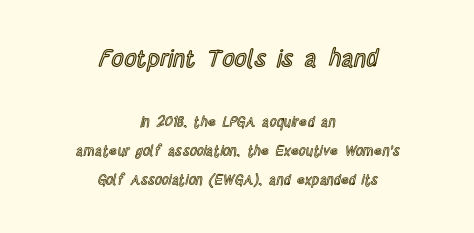
The image shows 24 px text type; set centered, loose line spacing (2.05x), normal letter spacing, not underlined; the first (top) block is 1.71x larger.
